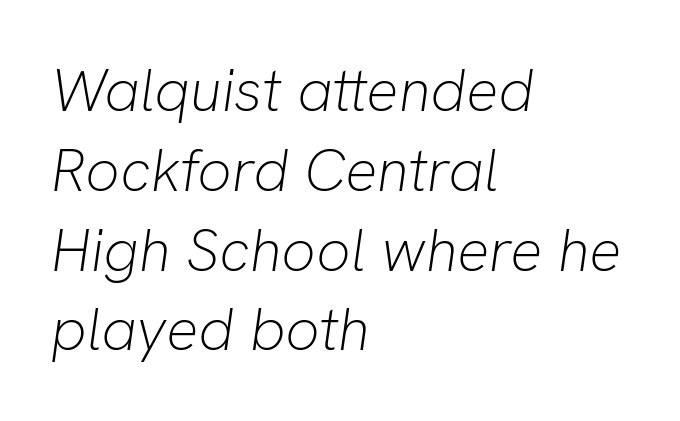
{"italic": "yes", "lean": "right", "slant_degrees": 8, "bold": "no", "weight": "light", "width": "normal", "stroke_contrast": "low", "x_height": "medium", "monospaced": "no", "underline": "no", "align": "left", "line_spacing": "normal", "line_spacing_ratio": 1.33, "letter_spacing": "normal", "letter_spacing_em": 0.0, "glyph_px": 60}
